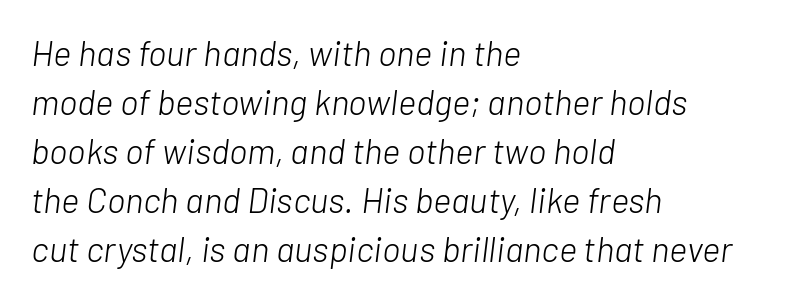
Q: Is the text bold? A: No.
Q: Is the text italic (slanted)? A: Yes, it leans right by about 7 degrees.
Q: Is the text underlined? A: No.
Q: How is the paragraph aligned? A: Left-aligned.
Q: Is the spacing between letters normal or unusually wide? A: Normal.
Q: Is the spacing between lines tight, normal or loose? A: Normal.
Q: Width (condensed, normal, or wide)? A: Normal.
Q: Stroke contrast? A: Low.
Q: x-height? A: Medium.
Q: Monospaced? A: No.
